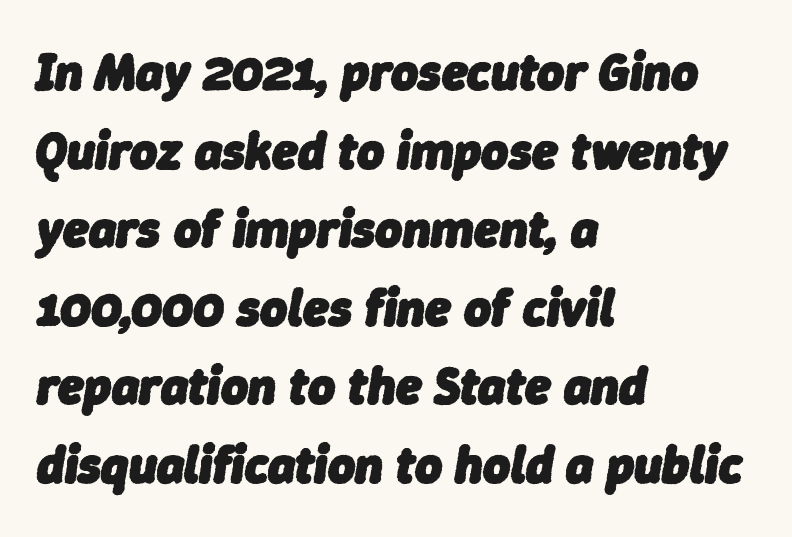
Q: Is the text bold? A: Yes.
Q: Is the text italic (slanted)? A: Yes, it leans right by about 9 degrees.
Q: Is the text underlined? A: No.
Q: How is the paragraph aligned? A: Left-aligned.
Q: Is the spacing between letters normal or unusually wide? A: Normal.
Q: Is the spacing between lines tight, normal or loose? A: Normal.
Q: Width (condensed, normal, or wide)? A: Normal.
Q: Stroke contrast? A: Low.
Q: x-height? A: Medium.
Q: Monospaced? A: No.
